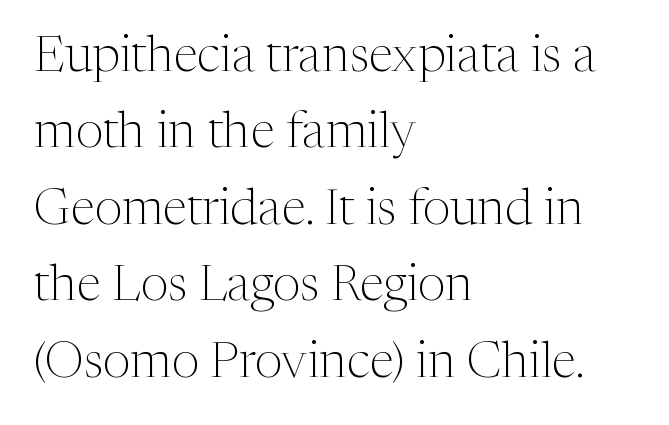
Reading down the block, your eye returns to a fixed left position each line. Evenly set lines give the paragraph a standard silhouette. Vertical strokes here are truly vertical. The string is rendered with underlining switched off. This reads as an unemphasized weight, regular at the heaviest.
